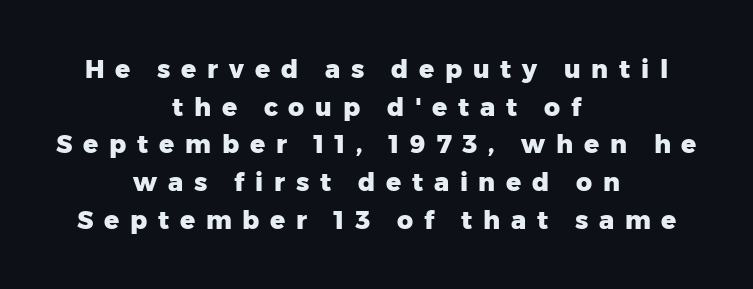
The image shows 25 px bold type, upright; set centered, normal line spacing (1.51x), unusually wide letter spacing (+0.43 em), not underlined.
